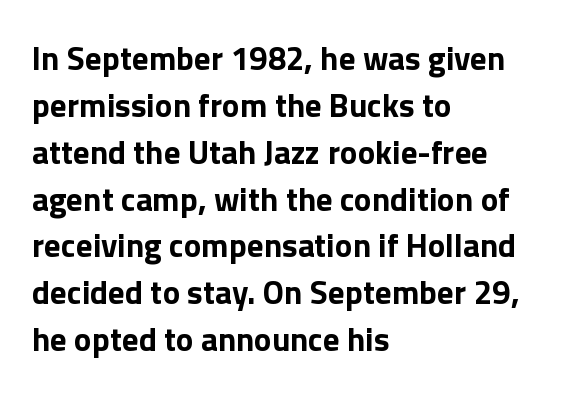
Q: Is the text bold? A: Yes.
Q: Is the text italic (slanted)? A: No, it is upright.
Q: Is the typeface a serif or a sans-serif typeface? A: Sans-serif.
Q: Is the text underlined? A: No.
Q: How is the paragraph aligned? A: Left-aligned.
Q: Is the spacing between letters normal or unusually wide? A: Normal.
Q: Is the spacing between lines tight, normal or loose? A: Normal.
Q: Width (condensed, normal, or wide)? A: Normal.
Q: x-height? A: Medium.
Q: Monospaced? A: No.
